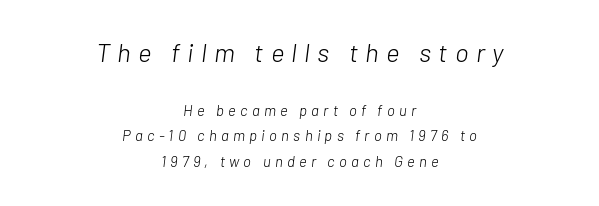
{"italic": "yes", "lean": "right", "slant_degrees": 7, "bold": "no", "underline": "no", "align": "center", "line_spacing": "normal", "line_spacing_ratio": 1.7, "letter_spacing": "wide", "letter_spacing_em": 0.28, "larger_block": "first", "size_ratio": 1.73, "glyph_px": 26}
